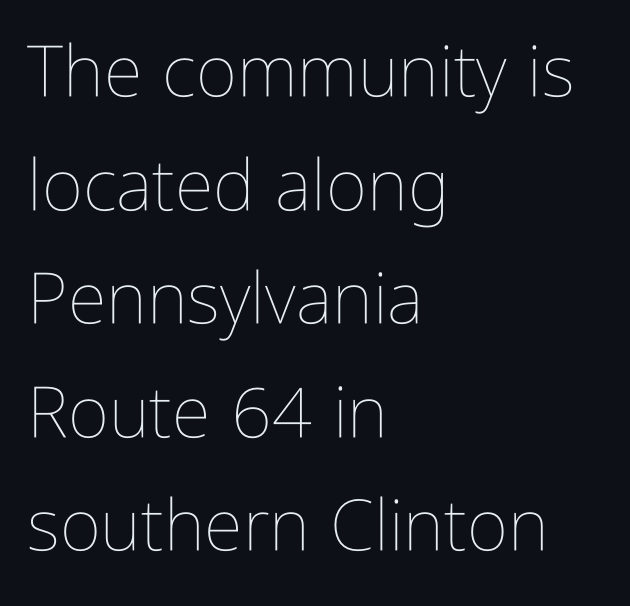
The image shows 71 px thin, condensed type, upright; set left-aligned, normal line spacing (1.6x), normal letter spacing, not underlined; low stroke contrast and a medium x-height.
